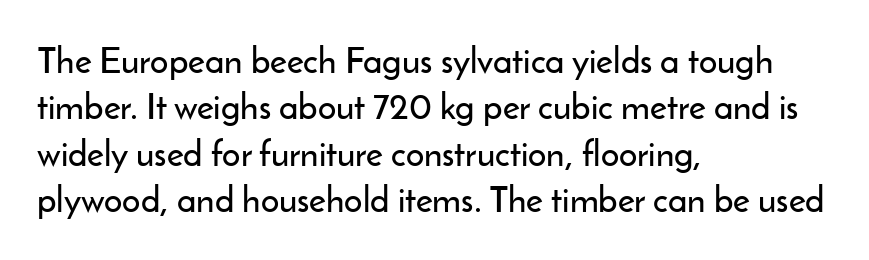
The image shows 36 px sans-serif type, upright; set left-aligned, normal line spacing (1.29x), normal letter spacing, not underlined; low stroke contrast and a small x-height.
